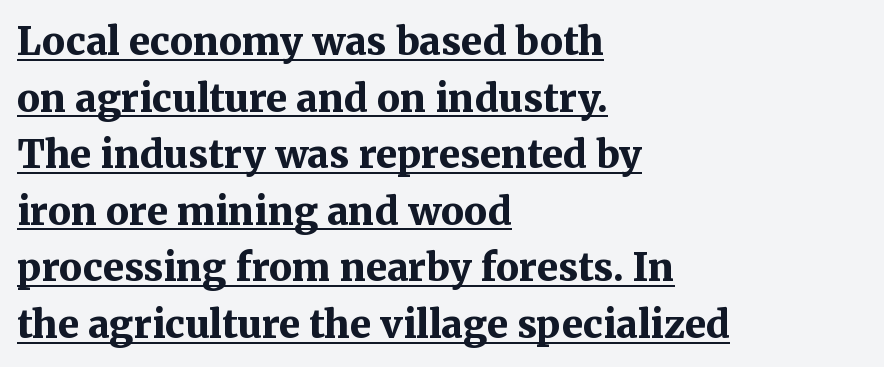
Q: Is the text bold? A: Yes.
Q: Is the text italic (slanted)? A: No, it is upright.
Q: Is the typeface a serif or a sans-serif typeface? A: Serif.
Q: Is the text underlined? A: Yes.
Q: How is the paragraph aligned? A: Left-aligned.
Q: Is the spacing between letters normal or unusually wide? A: Normal.
Q: Is the spacing between lines tight, normal or loose? A: Normal.
Q: Width (condensed, normal, or wide)? A: Normal.
Q: Stroke contrast? A: Medium.
Q: x-height? A: Medium.
Q: Monospaced? A: No.
